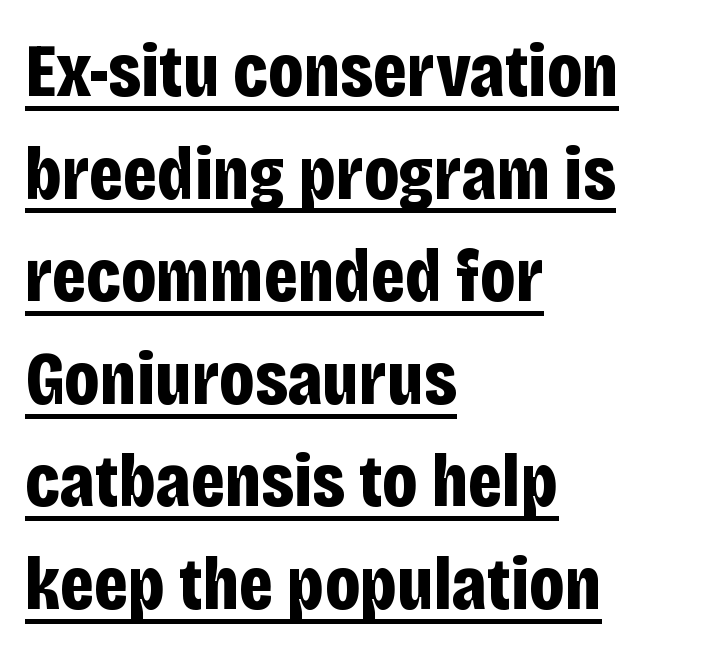
{"serif": "no", "italic": "no", "bold": "yes", "weight": "bold", "width": "condensed", "stroke_contrast": "low", "x_height": "large", "monospaced": "no", "underline": "yes", "align": "left", "line_spacing": "normal", "line_spacing_ratio": 1.35, "letter_spacing": "normal", "letter_spacing_em": 0.0, "glyph_px": 76}
